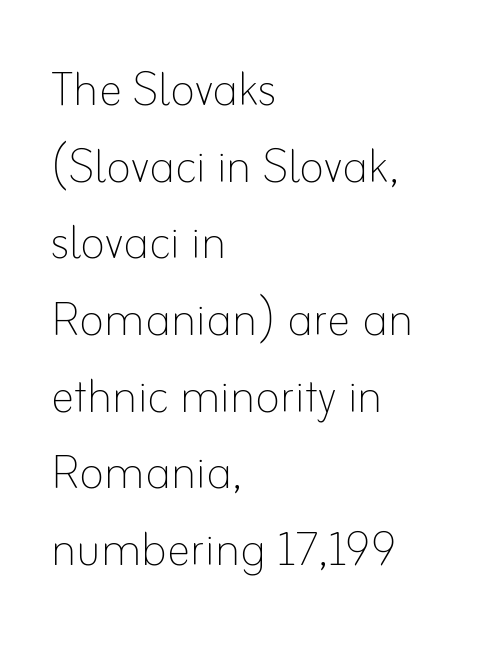
{"italic": "no", "bold": "no", "weight": "thin", "width": "normal", "stroke_contrast": "low", "x_height": "small", "monospaced": "no", "underline": "no", "align": "left", "line_spacing": "normal", "line_spacing_ratio": 1.3, "letter_spacing": "normal", "letter_spacing_em": 0.0, "glyph_px": 59}
